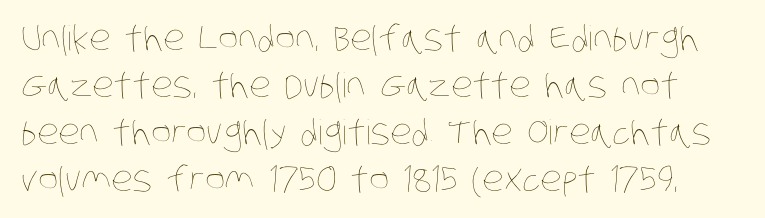
{"bold": "no", "weight": "thin", "width": "condensed", "stroke_contrast": "low", "x_height": "large", "monospaced": "no", "underline": "no", "line_spacing": "normal", "line_spacing_ratio": 1.38, "letter_spacing": "normal", "letter_spacing_em": 0.0, "glyph_px": 34}
